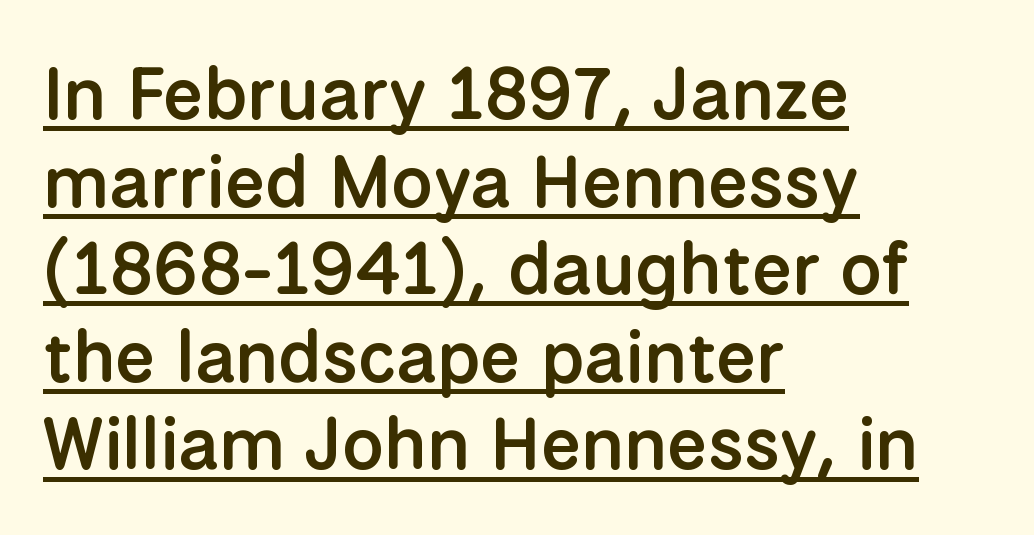
Semibold letterforms, between regular and bold. You could call the tracking neutral — neither tight nor loose. A typographer would call this underscored text. The rag falls on the right side of this text block.
